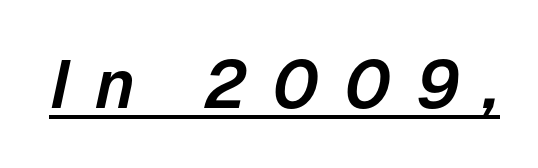
The image shows 68 px text type, italic (leaning right); set unusually wide letter spacing (+0.38 em), underlined; low stroke contrast and a medium x-height.
